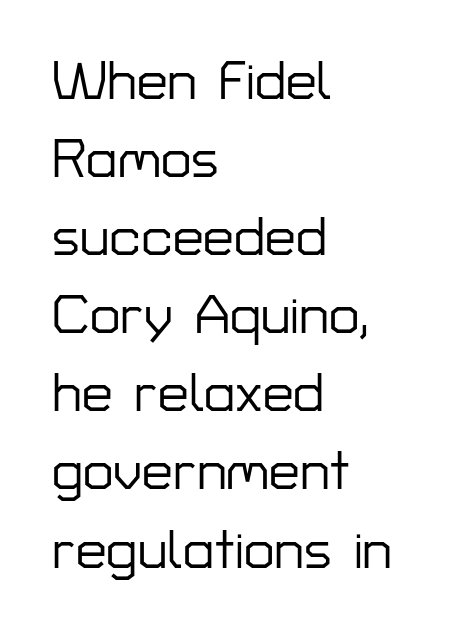
The image shows 55 px sans-serif type, upright; set left-aligned, normal line spacing (1.42x), normal letter spacing, not underlined; low stroke contrast and a medium x-height.
